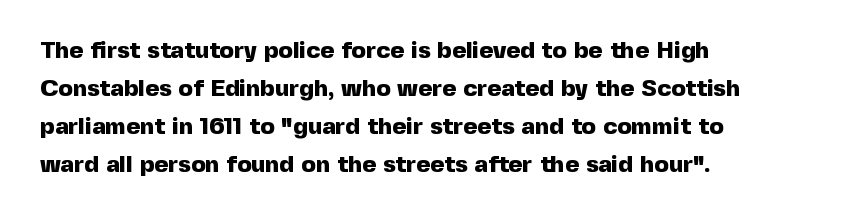
The image shows 24 px bold type, upright; set left-aligned, normal line spacing (1.58x), normal letter spacing, not underlined.
